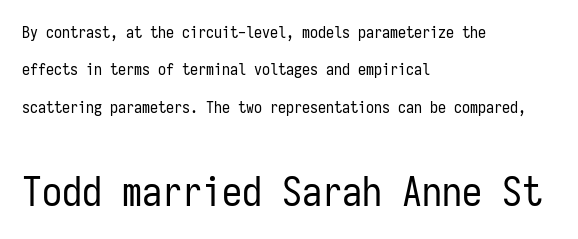
{"serif": "no", "italic": "no", "bold": "no", "weight": "regular", "width": "condensed", "stroke_contrast": "low", "x_height": "medium", "monospaced": "yes", "underline": "no", "align": "left", "line_spacing": "loose", "line_spacing_ratio": 2.33, "letter_spacing": "normal", "letter_spacing_em": 0.0, "larger_block": "second", "size_ratio": 2.5, "glyph_px": 40}
